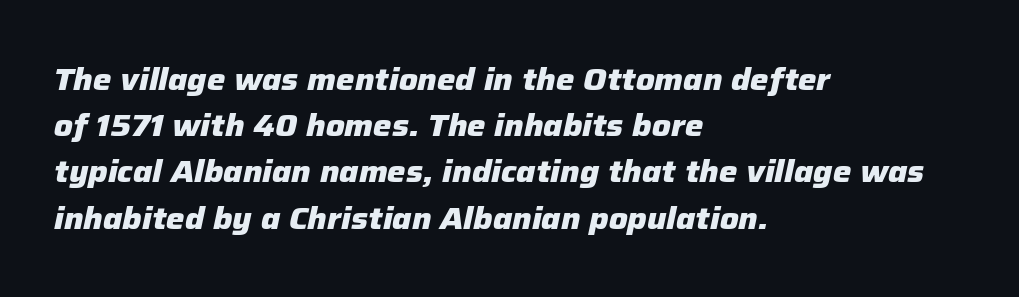
The compositor pushed each line to the left boundary. The rendering uses natural spacing where letterforms have individual widths. Just letters on the line, the space beneath them empty. Heft: maximum for text — a bold. Is there much room between lines? A standard amount, neither cramped nor airy. Would a proofreader flag this as italicized? Yes.
